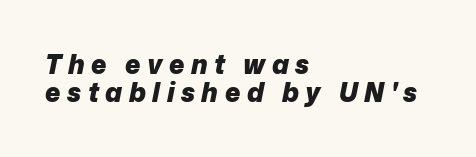
Tracking value appears strongly positive — letters spread wide. Students, observe: this is what under-led, compact text looks like. A bare baseline throughout the passage. Weight: bold.
